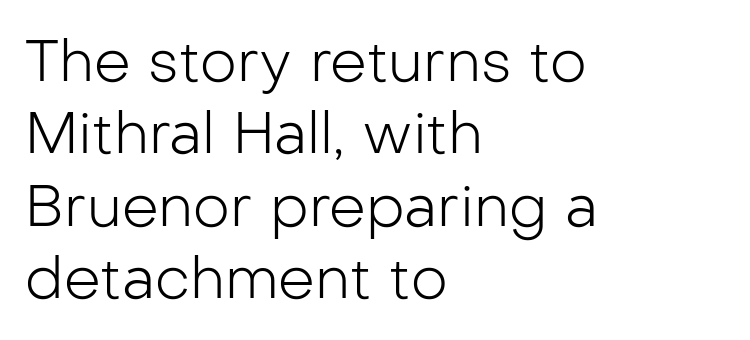
Unlike a traditional serif, this face leaves its strokes unadorned. Each letter keeps its own natural width here, so spacing adapts to shape. The glyphs are unaccompanied by any horizontal stroke below them. These lines sit exactly where default settings would place them.
